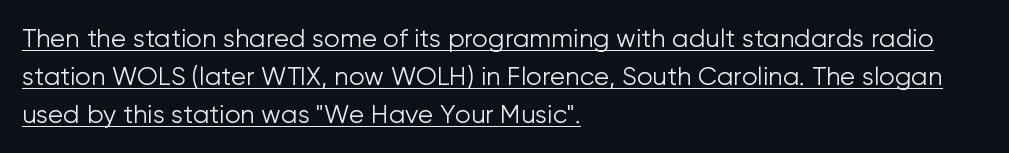
The image shows 25 px text type, upright; set left-aligned, normal line spacing (1.53x), normal letter spacing, underlined.
